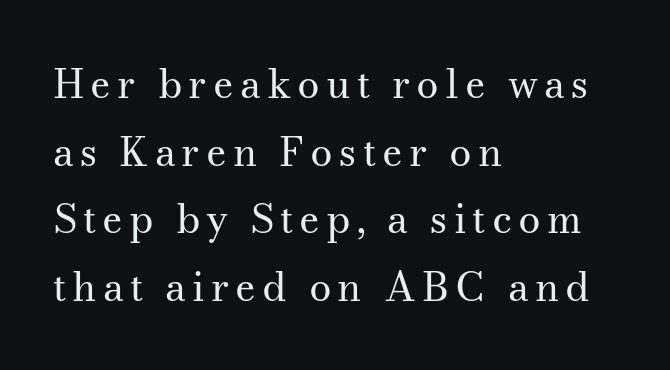
Q: Is the text bold? A: No.
Q: Is the text italic (slanted)? A: No, it is upright.
Q: Is the typeface a serif or a sans-serif typeface? A: Serif.
Q: Is the text underlined? A: No.
Q: How is the paragraph aligned? A: Left-aligned.
Q: Is the spacing between lines tight, normal or loose? A: Normal.
Q: Width (condensed, normal, or wide)? A: Normal.
Q: Stroke contrast? A: Medium.
Q: x-height? A: Small.
Q: Monospaced? A: No.
